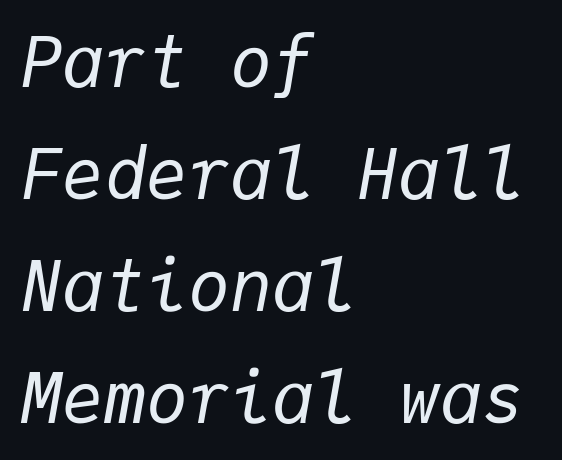
Q: Is the text bold? A: No.
Q: Is the text italic (slanted)? A: Yes, it leans right by about 9 degrees.
Q: Is the text underlined? A: No.
Q: How is the paragraph aligned? A: Left-aligned.
Q: Is the spacing between letters normal or unusually wide? A: Normal.
Q: Is the spacing between lines tight, normal or loose? A: Normal.
Q: Width (condensed, normal, or wide)? A: Normal.
Q: Stroke contrast? A: Low.
Q: x-height? A: Medium.
Q: Monospaced? A: Yes.
